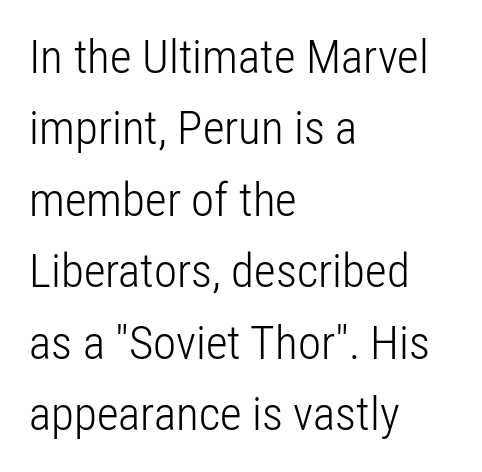
The image shows 47 px light, condensed sans-serif type, upright; set left-aligned, normal line spacing (1.52x), normal letter spacing, not underlined; low stroke contrast and a medium x-height.
